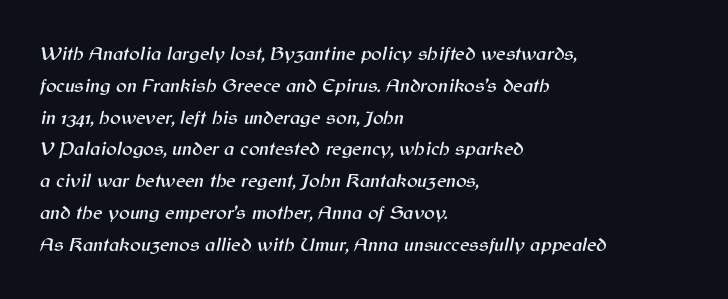
The line texture is even and compact thanks to regular tracking. Compared with ordinary roman type, these characters are visibly tilted. The ragged edge is on the right, which tells us the setting is flush left. Beneath every word, the page is bare.
